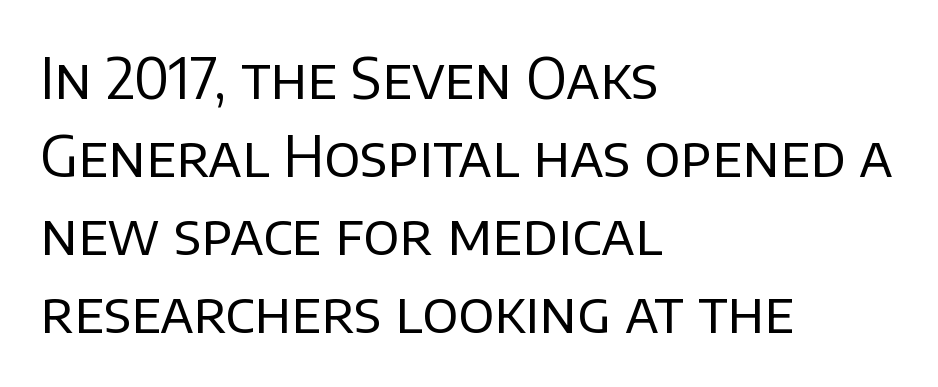
The image shows 57 px regular-weight sans-serif type, upright; set left-aligned, normal line spacing (1.37x), normal letter spacing, not underlined; low stroke contrast and a large x-height.
